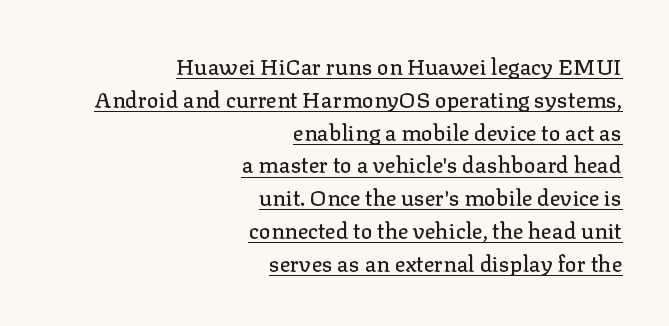
{"italic": "no", "underline": "yes", "align": "right", "line_spacing": "normal", "line_spacing_ratio": 1.49, "letter_spacing": "normal", "letter_spacing_em": 0.0, "glyph_px": 22}
